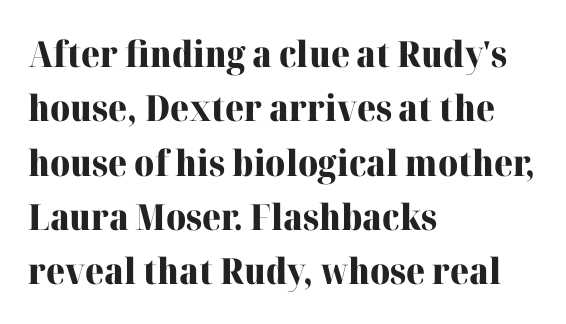
Q: Is the text bold? A: Yes.
Q: Is the text italic (slanted)? A: No, it is upright.
Q: Is the typeface a serif or a sans-serif typeface? A: Serif.
Q: Is the text underlined? A: No.
Q: How is the paragraph aligned? A: Left-aligned.
Q: Is the spacing between letters normal or unusually wide? A: Normal.
Q: Is the spacing between lines tight, normal or loose? A: Normal.
Q: Width (condensed, normal, or wide)? A: Normal.
Q: Stroke contrast? A: High.
Q: x-height? A: Medium.
Q: Monospaced? A: No.
